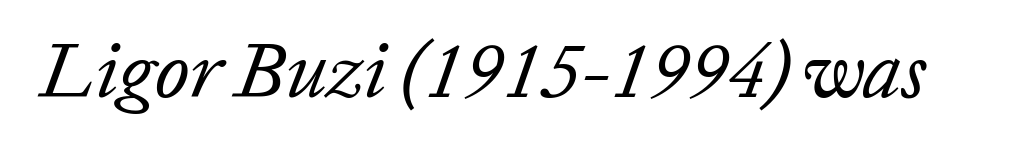
{"italic": "yes", "lean": "right", "slant_degrees": 20, "bold": "no", "weight": "regular", "width": "normal", "stroke_contrast": "low", "x_height": "medium", "monospaced": "no", "underline": "no", "letter_spacing": "normal", "letter_spacing_em": 0.0, "glyph_px": 78}
